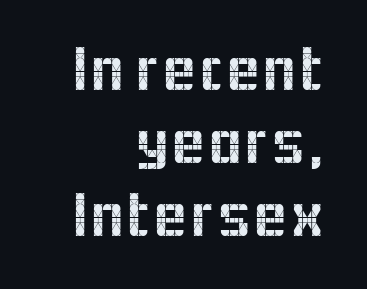
Q: Is the text italic (slanted)? A: No, it is upright.
Q: Is the typeface a serif or a sans-serif typeface? A: Sans-serif.
Q: Is the text underlined? A: No.
Q: How is the paragraph aligned? A: Right-aligned.
Q: Is the spacing between letters normal or unusually wide? A: Normal.
Q: Is the spacing between lines tight, normal or loose? A: Tight.
Q: Width (condensed, normal, or wide)? A: Normal.
Q: x-height? A: Medium.
Q: Monospaced? A: No.
